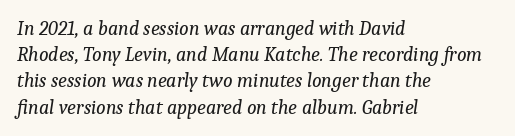
{"italic": "yes", "lean": "right", "slant_degrees": 9, "bold": "no", "underline": "no", "align": "left", "line_spacing": "normal", "line_spacing_ratio": 1.31, "letter_spacing": "normal", "letter_spacing_em": 0.0, "glyph_px": 20}
